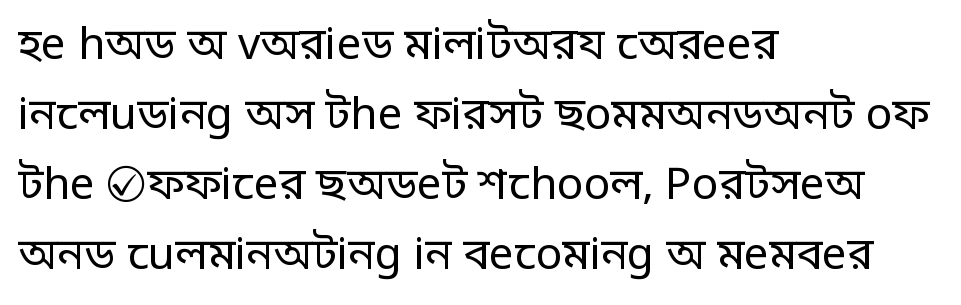
Students, note that the glyphs here touch the page at normal intervals. No heavy texture on the line: the type isn't bold. The font family rendered here belongs to the sans-serif group. The lines in this sample share a left origin and differ only in where they stop.
